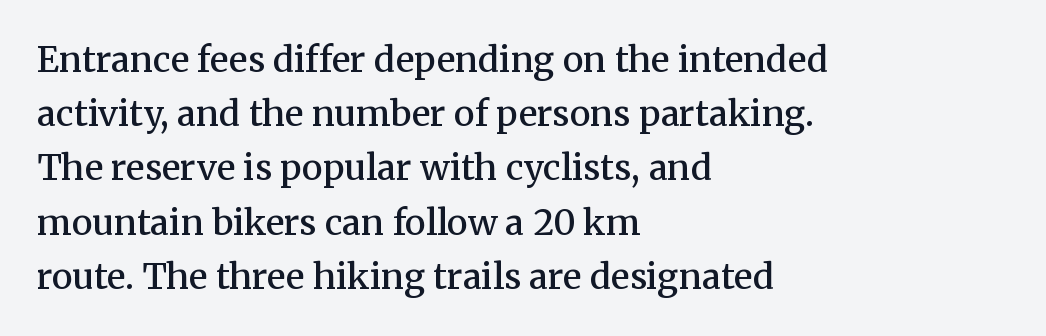
{"serif": "yes", "italic": "no", "bold": "semi", "weight": "semibold", "width": "normal", "stroke_contrast": "medium", "x_height": "medium", "monospaced": "no", "underline": "no", "align": "left", "line_spacing": "normal", "line_spacing_ratio": 1.55, "letter_spacing": "normal", "letter_spacing_em": 0.0, "glyph_px": 35}
